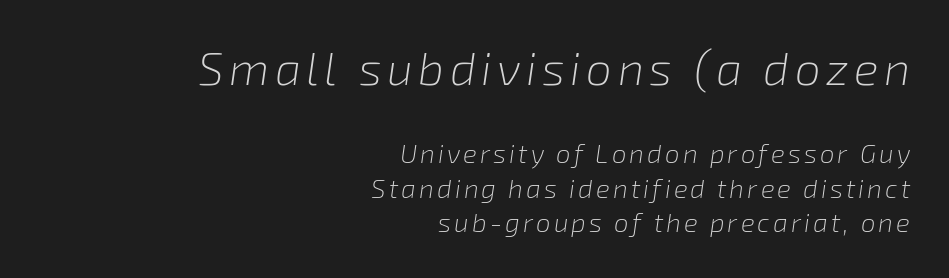
{"italic": "yes", "lean": "right", "slant_degrees": 8, "bold": "no", "weight": "light", "width": "normal", "stroke_contrast": "low", "x_height": "medium", "monospaced": "no", "underline": "no", "align": "right", "line_spacing": "normal", "line_spacing_ratio": 1.33, "larger_block": "first", "size_ratio": 1.77, "glyph_px": 46}
